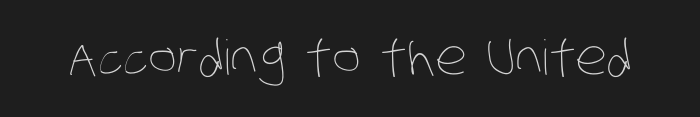
Q: Is the text bold? A: No.
Q: Is the text underlined? A: No.
Q: Is the spacing between letters normal or unusually wide? A: Normal.
Q: Width (condensed, normal, or wide)? A: Condensed.
Q: Stroke contrast? A: Low.
Q: x-height? A: Large.
Q: Monospaced? A: No.
